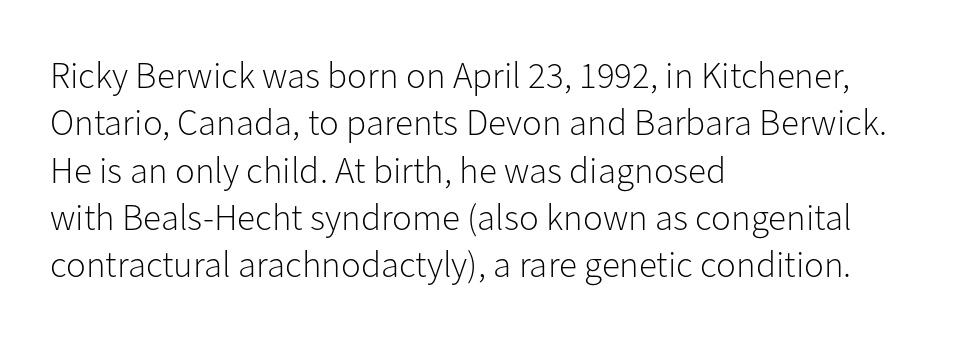
Q: Is the text bold? A: No.
Q: Is the text italic (slanted)? A: No, it is upright.
Q: Is the typeface a serif or a sans-serif typeface? A: Sans-serif.
Q: Is the text underlined? A: No.
Q: How is the paragraph aligned? A: Left-aligned.
Q: Is the spacing between letters normal or unusually wide? A: Normal.
Q: Is the spacing between lines tight, normal or loose? A: Normal.
Q: Width (condensed, normal, or wide)? A: Normal.
Q: Stroke contrast? A: Low.
Q: x-height? A: Medium.
Q: Monospaced? A: No.
